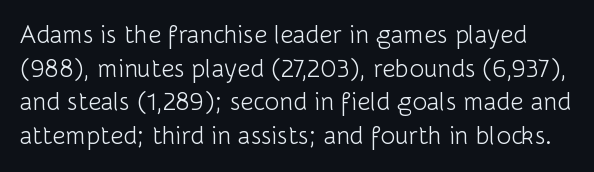
{"italic": "no", "bold": "no", "underline": "no", "line_spacing": "normal", "line_spacing_ratio": 1.35, "letter_spacing": "normal", "letter_spacing_em": 0.0, "glyph_px": 25}
